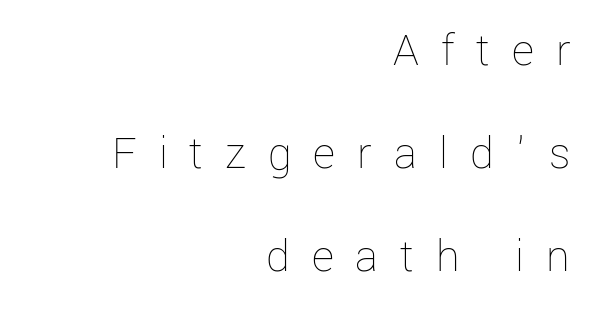
The image shows 48 px thin type, upright; set right-aligned, loose line spacing (2.15x), unusually wide letter spacing (+0.46 em), not underlined; low stroke contrast and a medium x-height.
